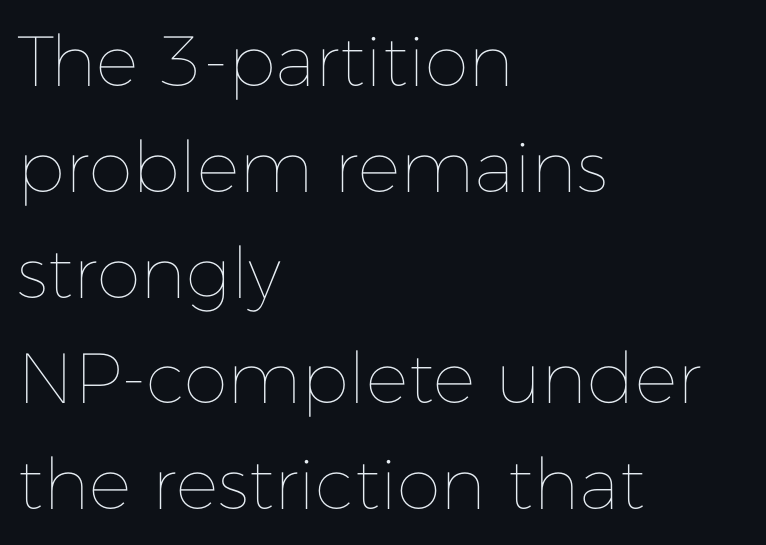
Q: Is the text bold? A: No.
Q: Is the text italic (slanted)? A: No, it is upright.
Q: Is the text underlined? A: No.
Q: How is the paragraph aligned? A: Left-aligned.
Q: Is the spacing between letters normal or unusually wide? A: Normal.
Q: Is the spacing between lines tight, normal or loose? A: Normal.
Q: Width (condensed, normal, or wide)? A: Normal.
Q: Stroke contrast? A: Low.
Q: x-height? A: Medium.
Q: Monospaced? A: No.
